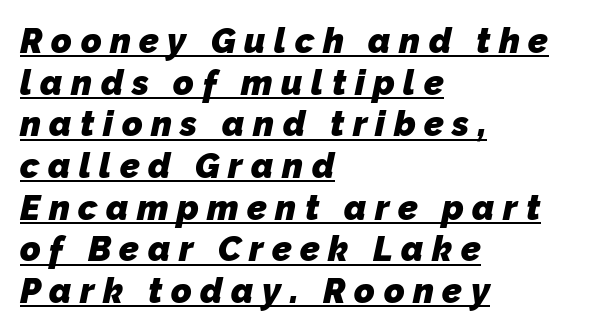
Q: Is the text bold? A: Yes.
Q: Is the typeface a serif or a sans-serif typeface? A: Sans-serif.
Q: Is the text underlined? A: Yes.
Q: How is the paragraph aligned? A: Left-aligned.
Q: Is the spacing between letters normal or unusually wide? A: Unusually wide.
Q: Width (condensed, normal, or wide)? A: Normal.
Q: Stroke contrast? A: Low.
Q: x-height? A: Medium.
Q: Monospaced? A: No.
